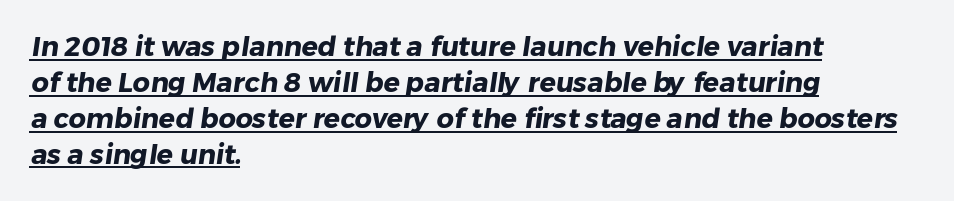
{"bold": "yes", "underline": "yes", "align": "left", "line_spacing": "normal", "line_spacing_ratio": 1.33, "letter_spacing": "normal", "letter_spacing_em": 0.0, "glyph_px": 27}
